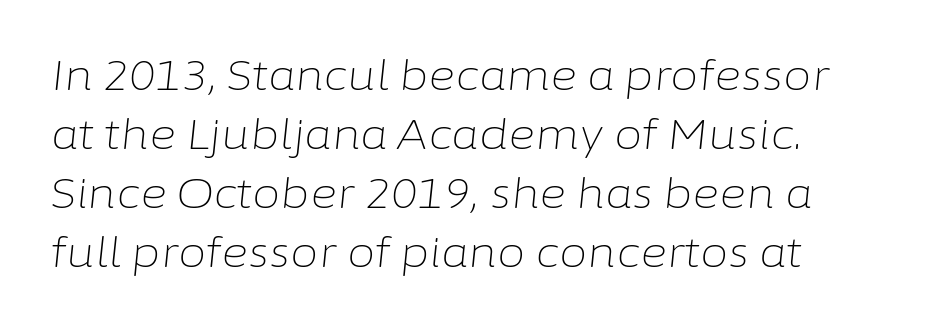
{"italic": "yes", "lean": "right", "slant_degrees": 6, "bold": "no", "weight": "light", "width": "normal", "stroke_contrast": "low", "x_height": "medium", "monospaced": "no", "underline": "no", "line_spacing": "normal", "line_spacing_ratio": 1.44, "letter_spacing": "normal", "letter_spacing_em": 0.0, "glyph_px": 41}
